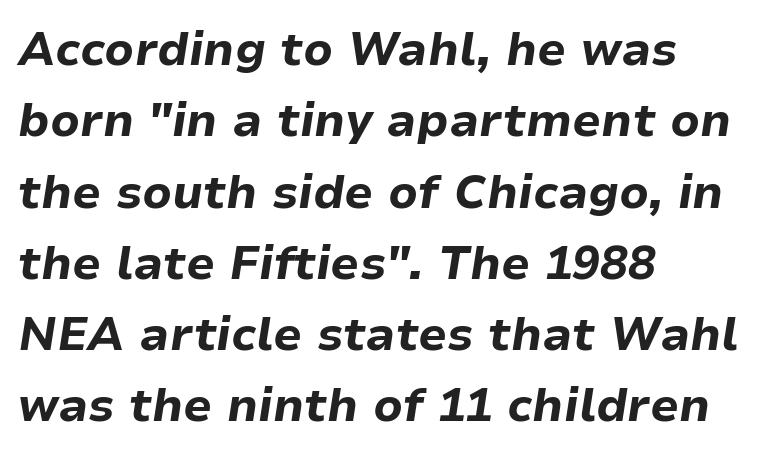
Q: Is the text bold? A: Yes.
Q: Is the text italic (slanted)? A: Yes, it leans right by about 9 degrees.
Q: Is the text underlined? A: No.
Q: How is the paragraph aligned? A: Left-aligned.
Q: Is the spacing between letters normal or unusually wide? A: Normal.
Q: Is the spacing between lines tight, normal or loose? A: Normal.
Q: Width (condensed, normal, or wide)? A: Normal.
Q: Stroke contrast? A: Low.
Q: x-height? A: Medium.
Q: Monospaced? A: No.
